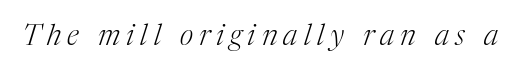
Q: Is the text bold? A: No.
Q: Is the text italic (slanted)? A: Yes, it leans right by about 17 degrees.
Q: Is the typeface a serif or a sans-serif typeface? A: Serif.
Q: Is the text underlined? A: No.
Q: Is the spacing between letters normal or unusually wide? A: Unusually wide.
Q: Width (condensed, normal, or wide)? A: Normal.
Q: Stroke contrast? A: Medium.
Q: x-height? A: Medium.
Q: Monospaced? A: No.
